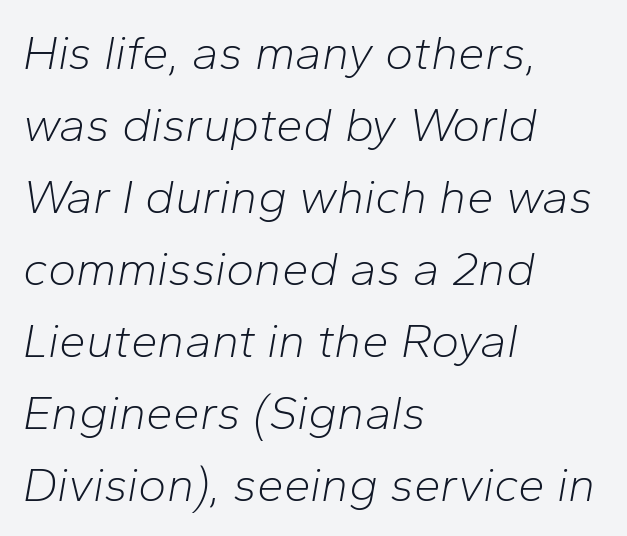
Q: Is the text bold? A: No.
Q: Is the text italic (slanted)? A: Yes, it leans right by about 10 degrees.
Q: Is the text underlined? A: No.
Q: How is the paragraph aligned? A: Left-aligned.
Q: Is the spacing between letters normal or unusually wide? A: Normal.
Q: Is the spacing between lines tight, normal or loose? A: Normal.
Q: Width (condensed, normal, or wide)? A: Normal.
Q: Stroke contrast? A: Low.
Q: x-height? A: Medium.
Q: Monospaced? A: No.
